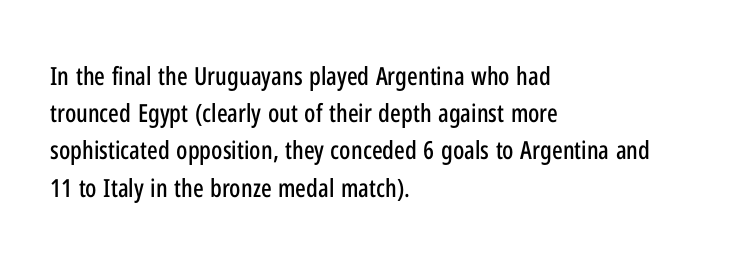
{"italic": "no", "underline": "no", "align": "left", "line_spacing": "normal", "line_spacing_ratio": 1.49, "letter_spacing": "normal", "letter_spacing_em": 0.0, "glyph_px": 25}
